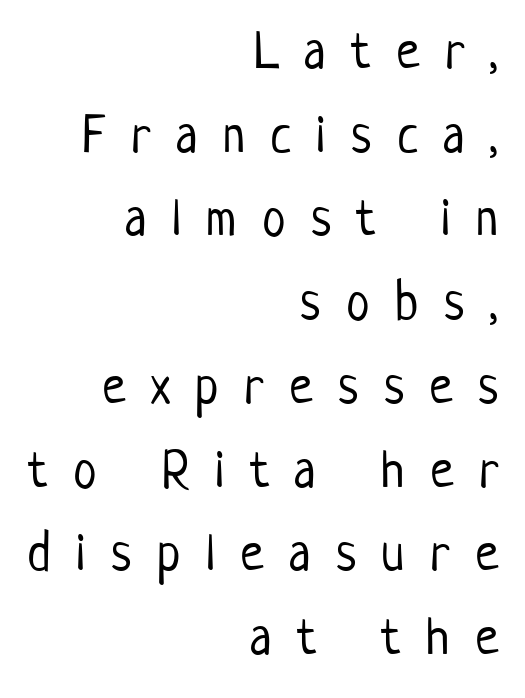
{"serif": "no", "italic": "no", "bold": "no", "weight": "light", "width": "condensed", "stroke_contrast": "low", "x_height": "medium", "monospaced": "no", "underline": "no", "align": "right", "line_spacing": "normal", "line_spacing_ratio": 1.58, "letter_spacing": "wide", "letter_spacing_em": 0.48, "glyph_px": 53}
